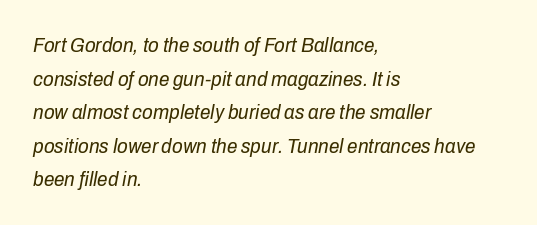
The image shows 21 px text type, italic (leaning right); set left-aligned, normal line spacing (1.6x), normal letter spacing, not underlined.
